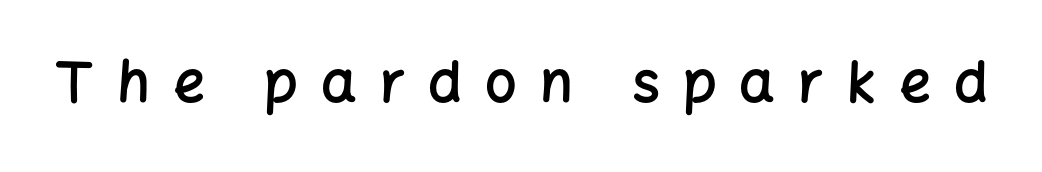
Compared with typical body copy, the letter spacing here is much looser. Weight: semibold (demi). These lines are composed in type without serifs. Tall strokes in this sample are plumb rather than angled. The area under the type is left untouched. Do the characters align in a grid? No, the font is proportional.
